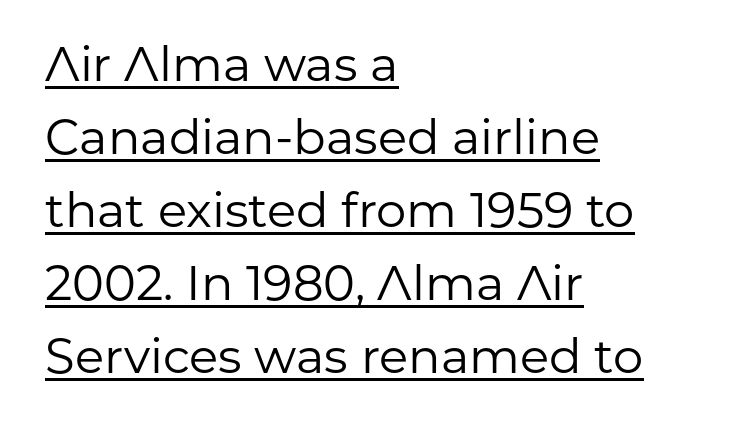
Q: Is the text bold? A: No.
Q: Is the text italic (slanted)? A: No, it is upright.
Q: Is the typeface a serif or a sans-serif typeface? A: Sans-serif.
Q: Is the text underlined? A: Yes.
Q: How is the paragraph aligned? A: Left-aligned.
Q: Is the spacing between letters normal or unusually wide? A: Normal.
Q: Is the spacing between lines tight, normal or loose? A: Normal.
Q: Width (condensed, normal, or wide)? A: Normal.
Q: Stroke contrast? A: Low.
Q: x-height? A: Medium.
Q: Monospaced? A: No.
